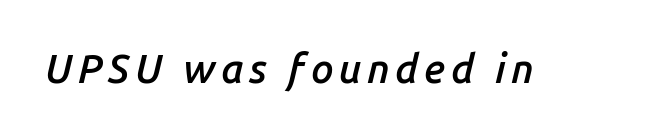
Emphasis-style slanted type is in use. Lines of text with bare space underneath. Looks like regular typesetting: each glyph gets only the width it needs. Students, this is semibold: more ink than regular, less than bold.
